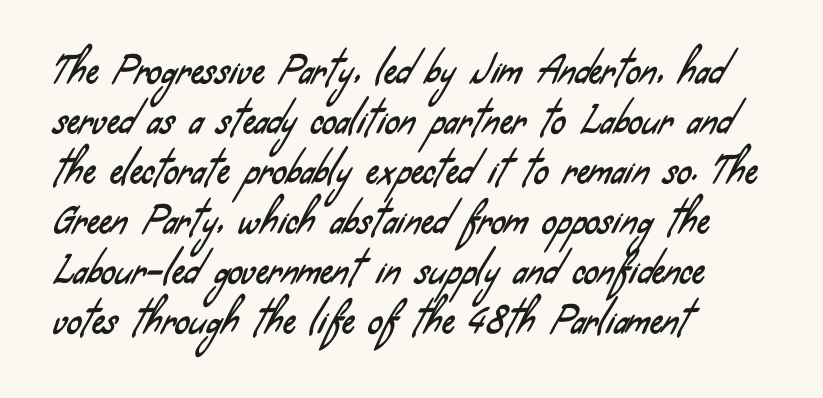
Students, observe: this is what conventionally led text looks like. Think of a printed novel: that variable character pitch is what you see here. The paragraph has a hard left edge and a soft right edge. This rendering employs a face without finishing strokes, i.e., a sans-serif. Default kerning and tracking; the words read as compact shapes. Each row of text sits above clean, open space.
